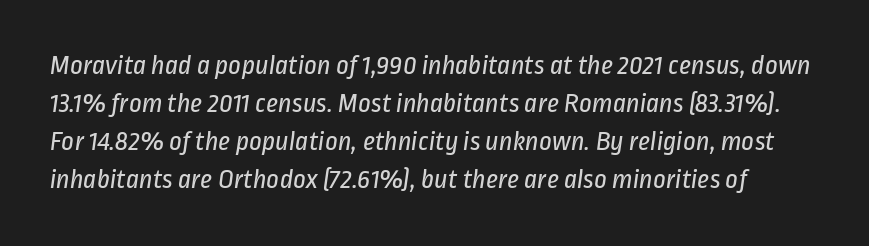
The image shows 28 px regular-weight, condensed sans-serif type; set normal line spacing (1.36x), normal letter spacing, not underlined; low stroke contrast and a medium x-height.
